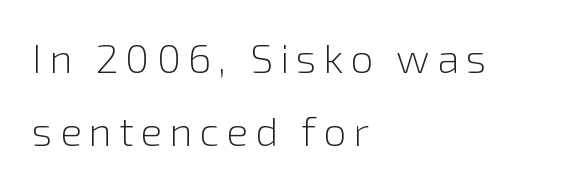
Q: Is the text bold? A: No.
Q: Is the text italic (slanted)? A: No, it is upright.
Q: Is the typeface a serif or a sans-serif typeface? A: Sans-serif.
Q: Is the text underlined? A: No.
Q: How is the paragraph aligned? A: Left-aligned.
Q: Width (condensed, normal, or wide)? A: Normal.
Q: Stroke contrast? A: Low.
Q: x-height? A: Medium.
Q: Monospaced? A: No.
